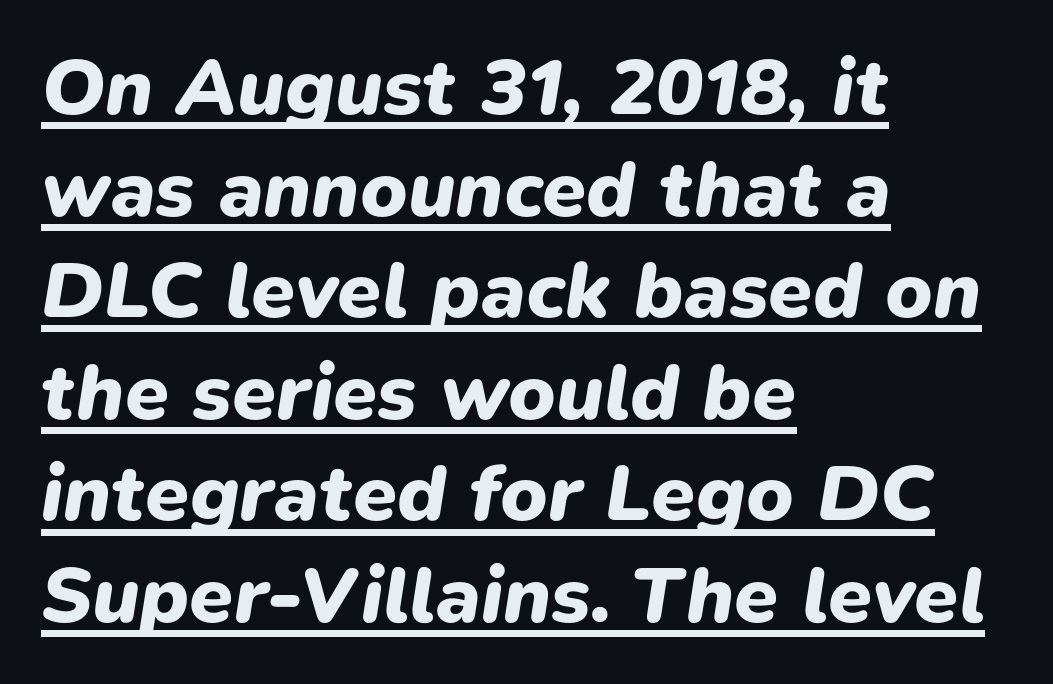
The face used here is proportionally spaced, like ordinary book or web type. The characters look thick and weighty, a clear bold. This sample uses an oblique cut, with every glyph tilted off the vertical. These lines keep a tight, regular rhythm from letter to letter. Each new line begins a customary step beneath the previous one. The passage is arranged the way most books set body copy — flush left.
